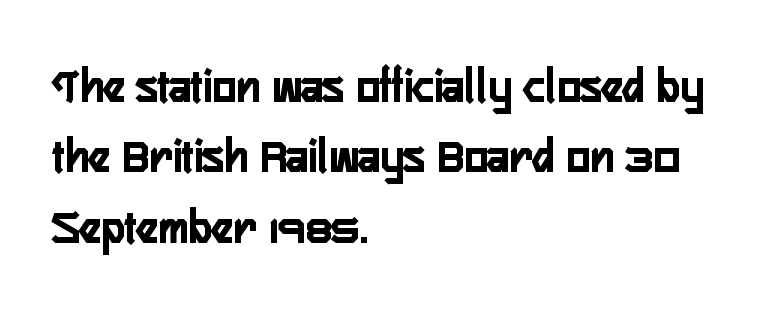
Are there feet on the stems? There aren't — it's a sans. Any mark beneath the type? The region is blank. Do the characters align in a grid? No, the font is proportional. Inter-character spacing is left at the font's built-in metrics. This is roman type, the default non-slanted kind.
